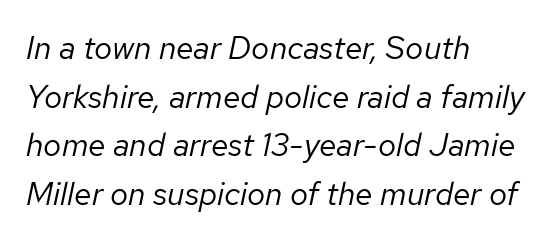
Q: Is the text bold? A: No.
Q: Is the text italic (slanted)? A: Yes, it leans right by about 12 degrees.
Q: Is the text underlined? A: No.
Q: How is the paragraph aligned? A: Left-aligned.
Q: Is the spacing between letters normal or unusually wide? A: Normal.
Q: Is the spacing between lines tight, normal or loose? A: Normal.
Q: Width (condensed, normal, or wide)? A: Normal.
Q: Stroke contrast? A: Low.
Q: x-height? A: Medium.
Q: Monospaced? A: No.
